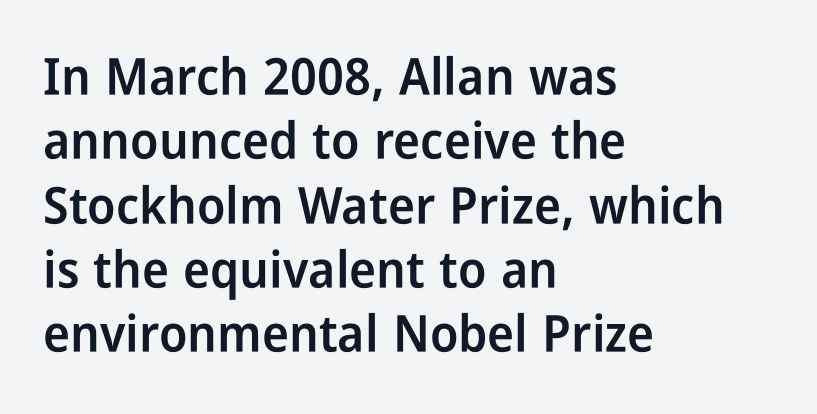
Reading down the column, the eye jumps a familiar distance to each next line. Examine the stroke ends and you'll find no serifs. Glance below the letters and you will spot only blank space. Leftover space on each line is placed entirely after the last word.
